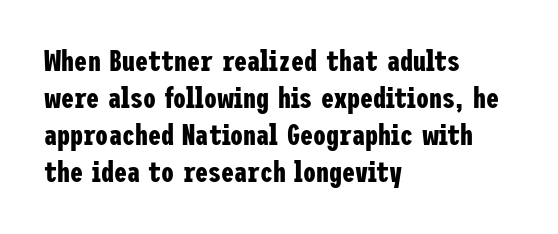
{"serif": "no", "italic": "no", "bold": "yes", "weight": "bold", "width": "condensed", "stroke_contrast": "low", "x_height": "medium", "underline": "no", "align": "left", "line_spacing": "normal", "line_spacing_ratio": 1.28, "letter_spacing": "normal", "letter_spacing_em": 0.0, "glyph_px": 29}
